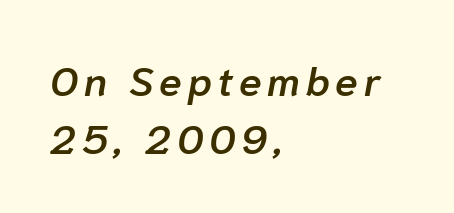
Spacing verdict: proportional, widths tailored to each character. Weight: semibold (demi). The string is rendered with underlining switched off. Leftover space on each line is placed entirely after the last word.
